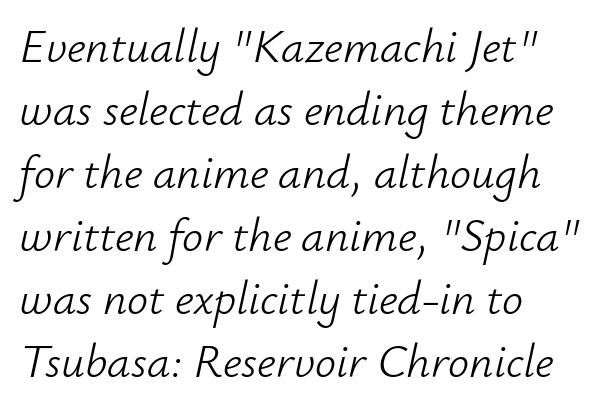
The image shows 47 px light type, italic (leaning right); set left-aligned, normal line spacing (1.34x), normal letter spacing, not underlined; low stroke contrast and a small x-height.
